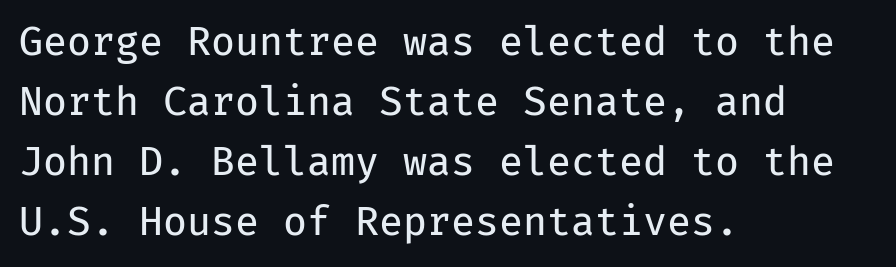
Q: Is the text bold? A: No.
Q: Is the text italic (slanted)? A: No, it is upright.
Q: Is the typeface a serif or a sans-serif typeface? A: Sans-serif.
Q: Is the text underlined? A: No.
Q: How is the paragraph aligned? A: Left-aligned.
Q: Is the spacing between letters normal or unusually wide? A: Normal.
Q: Is the spacing between lines tight, normal or loose? A: Normal.
Q: Width (condensed, normal, or wide)? A: Normal.
Q: Stroke contrast? A: Low.
Q: x-height? A: Medium.
Q: Monospaced? A: Yes.
